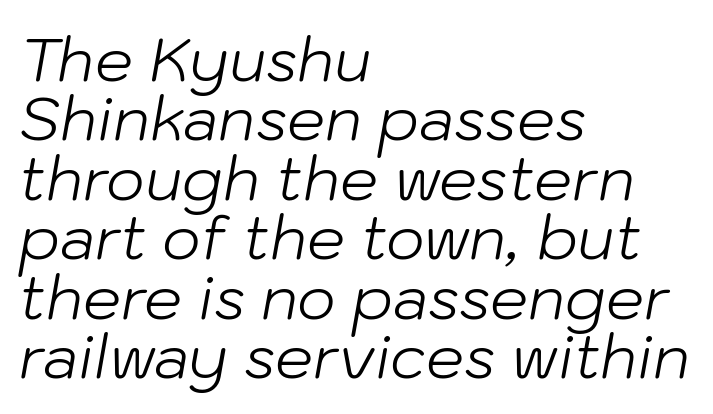
Q: Is the text bold? A: No.
Q: Is the text italic (slanted)? A: Yes, it leans right by about 10 degrees.
Q: Is the text underlined? A: No.
Q: How is the paragraph aligned? A: Left-aligned.
Q: Is the spacing between letters normal or unusually wide? A: Normal.
Q: Is the spacing between lines tight, normal or loose? A: Tight.
Q: Width (condensed, normal, or wide)? A: Normal.
Q: Stroke contrast? A: Low.
Q: x-height? A: Medium.
Q: Monospaced? A: No.
